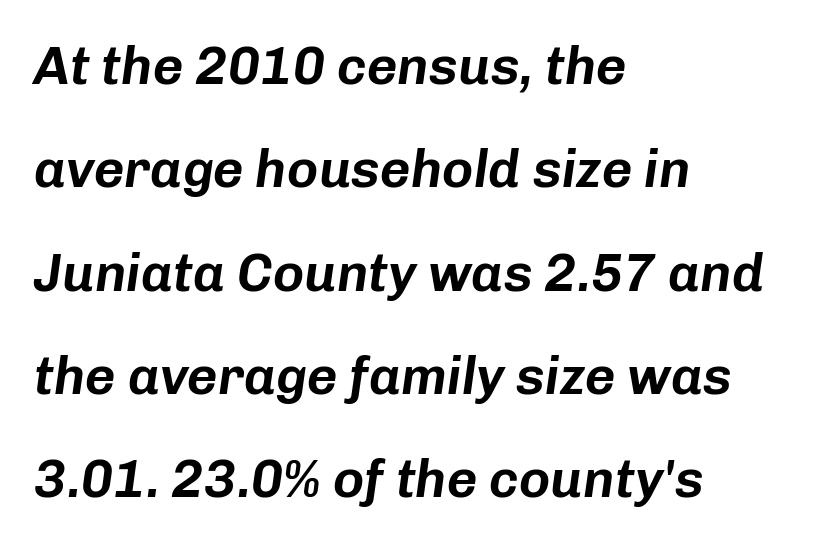
Q: Is the text italic (slanted)? A: Yes, it leans right by about 8 degrees.
Q: Is the text underlined? A: No.
Q: How is the paragraph aligned? A: Left-aligned.
Q: Is the spacing between letters normal or unusually wide? A: Normal.
Q: Is the spacing between lines tight, normal or loose? A: Loose.
Q: Width (condensed, normal, or wide)? A: Normal.
Q: Stroke contrast? A: Low.
Q: x-height? A: Medium.
Q: Monospaced? A: No.
